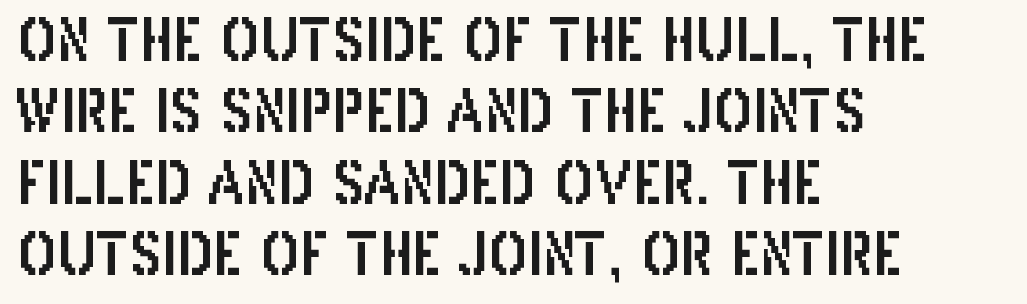
{"serif": "no", "italic": "no", "width": "condensed", "stroke_contrast": "low", "x_height": "large", "monospaced": "no", "underline": "no", "align": "left", "line_spacing_ratio": 1.23, "letter_spacing": "normal", "letter_spacing_em": 0.0, "glyph_px": 58}
